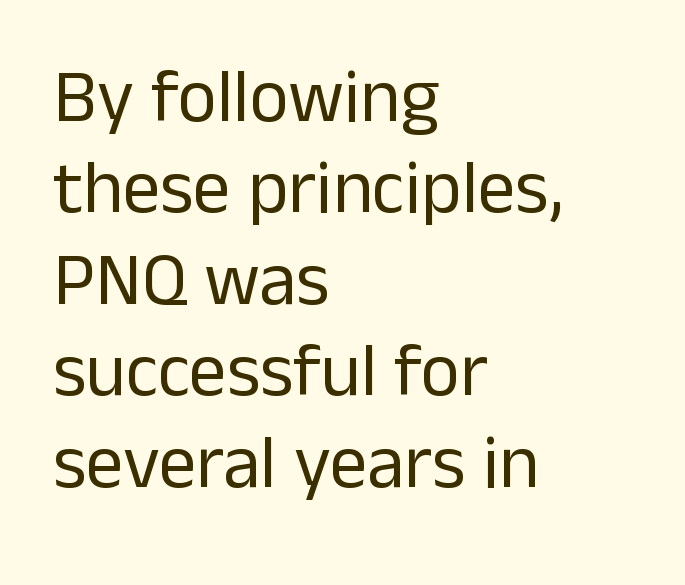
The image shows 75 px regular-weight sans-serif type, upright; set left-aligned, line spacing 1.22x, normal letter spacing, not underlined; low stroke contrast and a medium x-height.
